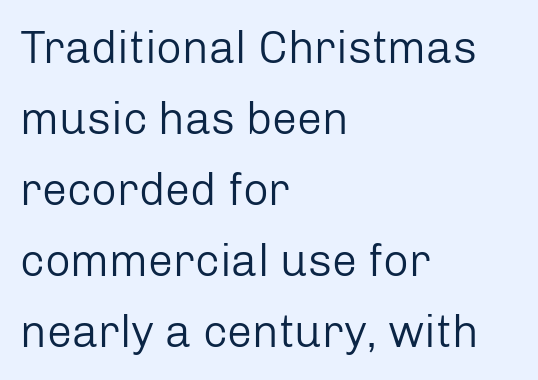
Q: Is the text bold? A: No.
Q: Is the text italic (slanted)? A: No, it is upright.
Q: Is the typeface a serif or a sans-serif typeface? A: Sans-serif.
Q: Is the text underlined? A: No.
Q: How is the paragraph aligned? A: Left-aligned.
Q: Is the spacing between letters normal or unusually wide? A: Normal.
Q: Is the spacing between lines tight, normal or loose? A: Normal.
Q: Width (condensed, normal, or wide)? A: Normal.
Q: Stroke contrast? A: Low.
Q: x-height? A: Medium.
Q: Monospaced? A: No.
